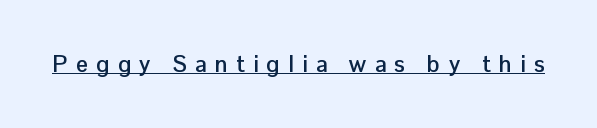
The image shows 23 px bold type, upright; set unusually wide letter spacing (+0.37 em), underlined.
